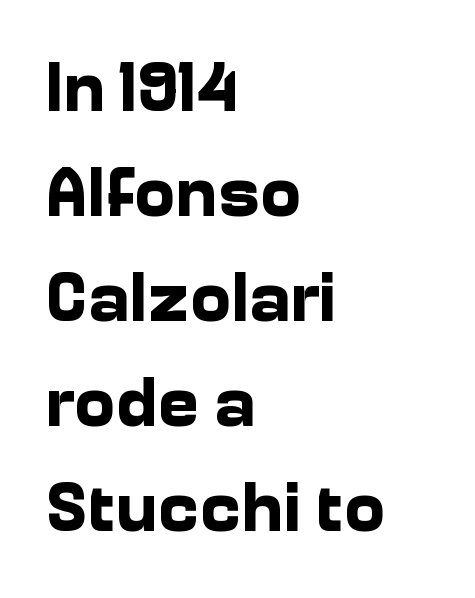
Q: Is the text bold? A: Yes.
Q: Is the text italic (slanted)? A: No, it is upright.
Q: Is the typeface a serif or a sans-serif typeface? A: Sans-serif.
Q: Is the text underlined? A: No.
Q: How is the paragraph aligned? A: Left-aligned.
Q: Is the spacing between letters normal or unusually wide? A: Normal.
Q: Is the spacing between lines tight, normal or loose? A: Normal.
Q: Width (condensed, normal, or wide)? A: Normal.
Q: Stroke contrast? A: Low.
Q: x-height? A: Medium.
Q: Monospaced? A: No.
